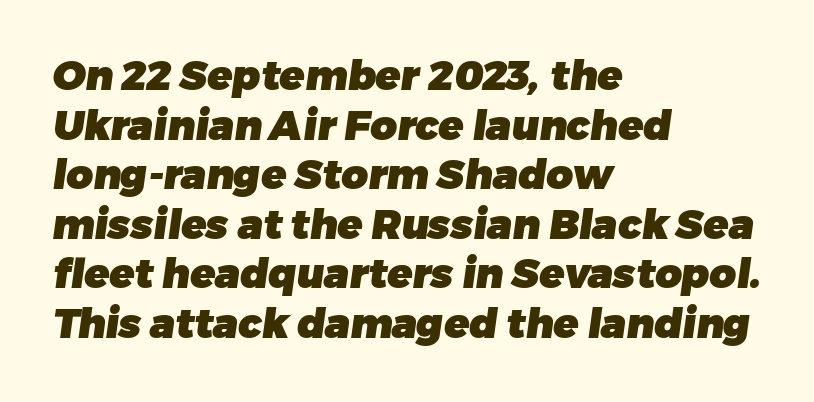
{"serif": "no", "bold": "yes", "weight": "heavy", "width": "normal", "stroke_contrast": "low", "x_height": "medium", "monospaced": "no", "underline": "no", "align": "left", "line_spacing_ratio": 1.21, "letter_spacing": "normal", "letter_spacing_em": 0.0, "glyph_px": 41}
